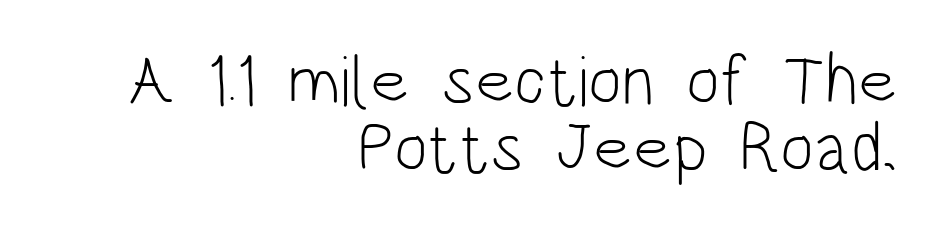
The image shows 71 px light, condensed sans-serif type, upright; set right-aligned, tight line spacing (0.95x), normal letter spacing, not underlined; low stroke contrast and a large x-height.
